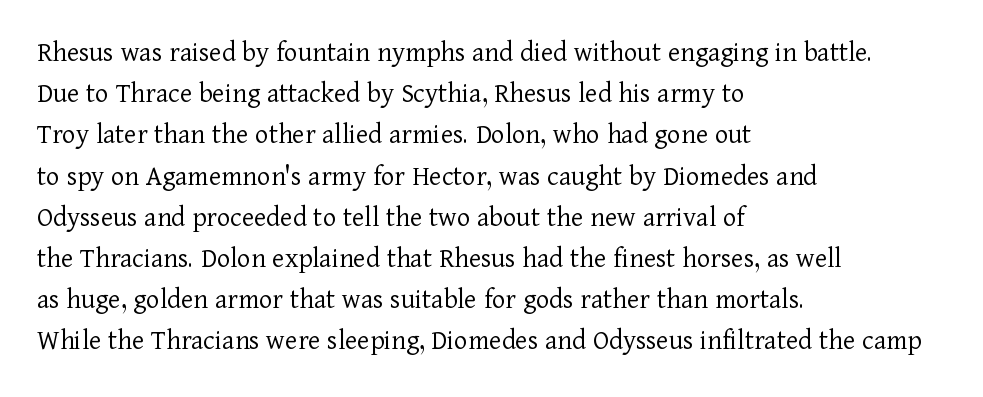
{"serif": "yes", "italic": "no", "bold": "no", "weight": "light", "width": "normal", "stroke_contrast": "low", "x_height": "medium", "monospaced": "no", "underline": "no", "align": "left", "line_spacing": "normal", "line_spacing_ratio": 1.42, "letter_spacing": "normal", "letter_spacing_em": 0.0, "glyph_px": 29}
